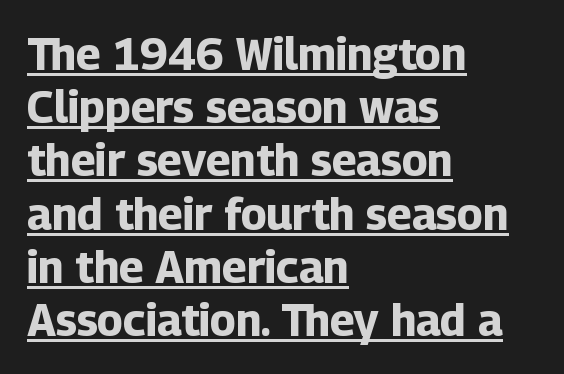
{"serif": "no", "italic": "no", "bold": "yes", "weight": "bold", "width": "normal", "stroke_contrast": "low", "x_height": "medium", "monospaced": "no", "underline": "yes", "align": "left", "line_spacing_ratio": 1.21, "letter_spacing": "normal", "letter_spacing_em": 0.0, "glyph_px": 44}
